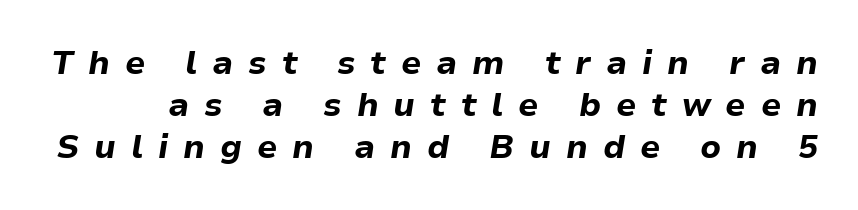
Here the designer chose a conventional face with non-uniform glyph widths. A full-strength bold gives these letters their thick strokes. The leading is moderate, giving the passage an even texture. The letters are spread apart with noticeably loose tracking.
